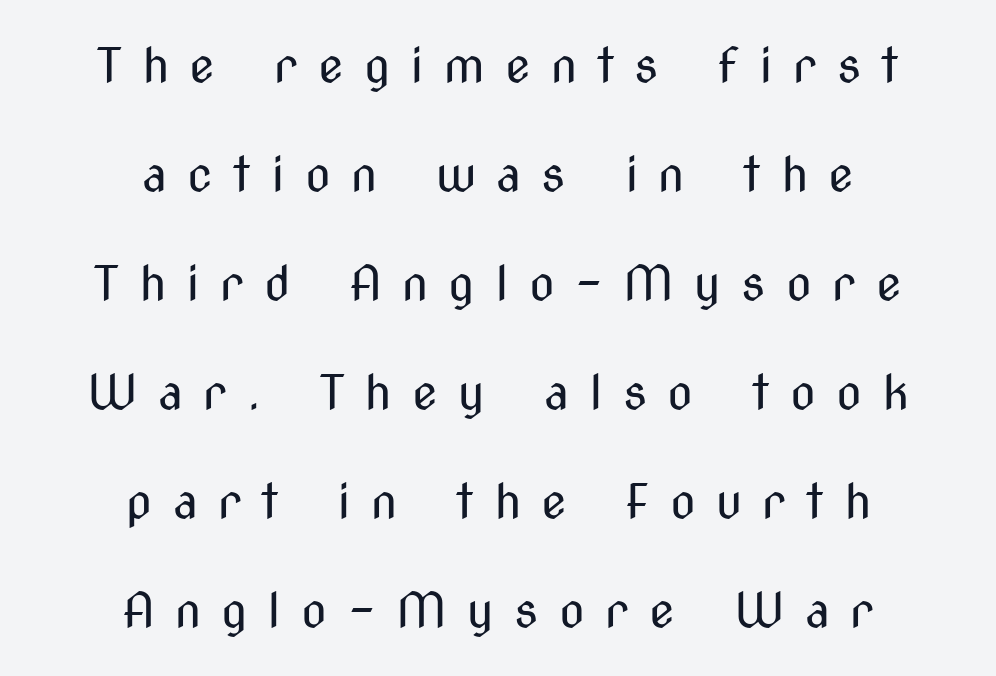
{"serif": "no", "italic": "no", "bold": "no", "weight": "regular", "width": "condensed", "stroke_contrast": "medium", "x_height": "medium", "monospaced": "no", "underline": "no", "align": "center", "line_spacing": "loose", "line_spacing_ratio": 2.32, "letter_spacing": "wide", "letter_spacing_em": 0.43, "glyph_px": 47}
